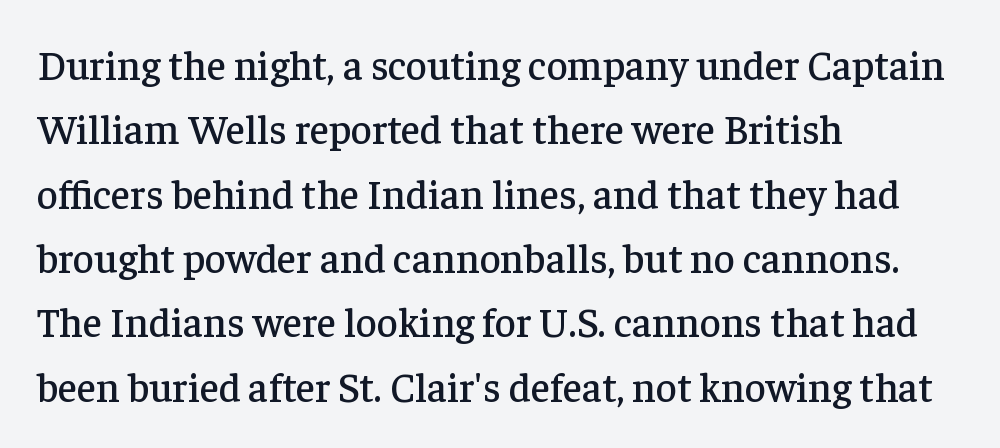
The face used here is proportionally spaced, like ordinary book or web type. Type without underlining. Vertical strokes here are truly vertical. Inter-character spacing is left at the font's built-in metrics. The letters carry serifs — small finishing strokes at the ends of their stems. The lines in this sample share a left origin and differ only in where they stop.
